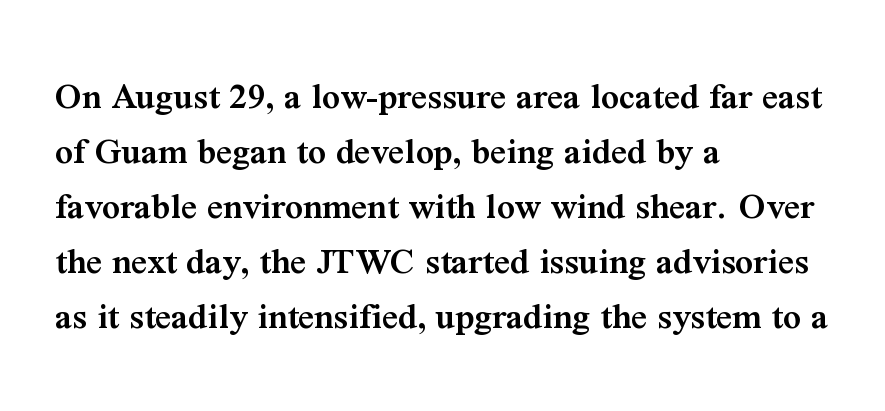
{"serif": "yes", "italic": "no", "bold": "semi", "weight": "semibold", "width": "normal", "stroke_contrast": "medium", "x_height": "medium", "monospaced": "no", "underline": "no", "align": "left", "line_spacing": "normal", "line_spacing_ratio": 1.41, "letter_spacing": "normal", "letter_spacing_em": 0.0, "glyph_px": 39}
